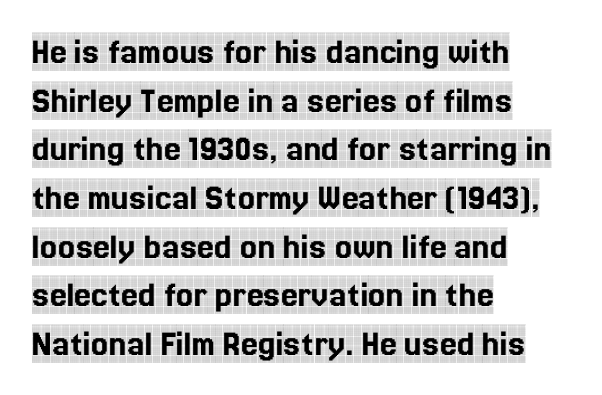
Q: Is the text italic (slanted)? A: No, it is upright.
Q: Is the typeface a serif or a sans-serif typeface? A: Serif.
Q: Is the text underlined? A: No.
Q: How is the paragraph aligned? A: Left-aligned.
Q: Is the spacing between letters normal or unusually wide? A: Normal.
Q: Is the spacing between lines tight, normal or loose? A: Normal.
Q: Width (condensed, normal, or wide)? A: Condensed.
Q: x-height? A: Large.
Q: Monospaced? A: No.
